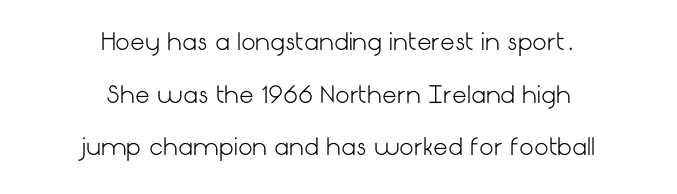
The image shows 23 px text type, upright; set centered, loose line spacing (2.29x), normal letter spacing, not underlined.
